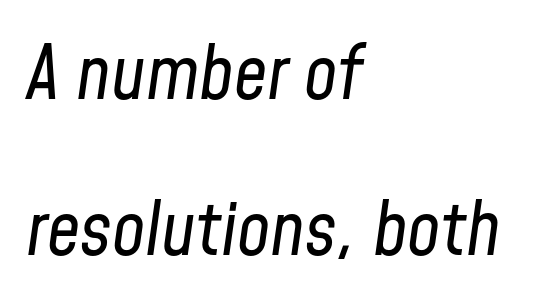
The image shows 74 px regular-weight, condensed type, italic (leaning right); set left-aligned, loose line spacing (2.11x), normal letter spacing, not underlined; low stroke contrast and a medium x-height.
